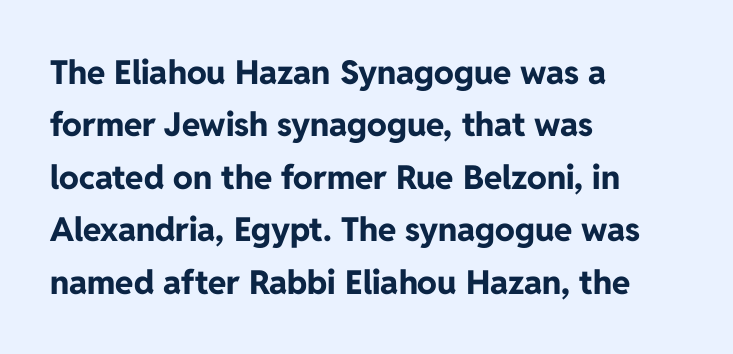
Q: Is the text bold? A: Yes.
Q: Is the text italic (slanted)? A: No, it is upright.
Q: Is the typeface a serif or a sans-serif typeface? A: Sans-serif.
Q: Is the text underlined? A: No.
Q: How is the paragraph aligned? A: Left-aligned.
Q: Is the spacing between letters normal or unusually wide? A: Normal.
Q: Is the spacing between lines tight, normal or loose? A: Normal.
Q: Width (condensed, normal, or wide)? A: Normal.
Q: Stroke contrast? A: Low.
Q: x-height? A: Medium.
Q: Monospaced? A: No.
